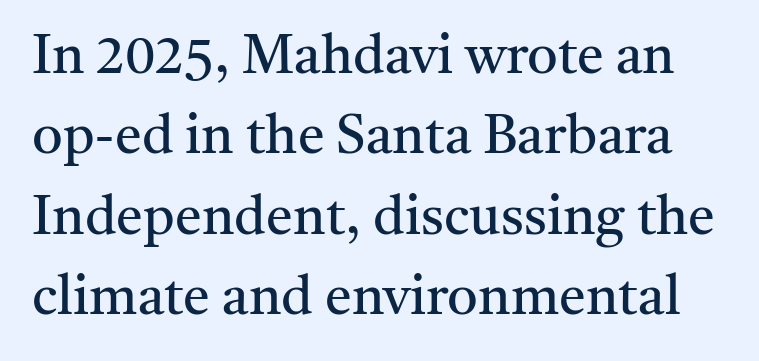
Each row of text sits above clean, open space. This rendering employs a face with finishing strokes, i.e., a serif. The weight would be labelled regular, book, light, or lighter still. Baseline-to-baseline distance is the conventional proportion of letter height. Honestly, the letter spacing is just normal — you wouldn't notice it.
